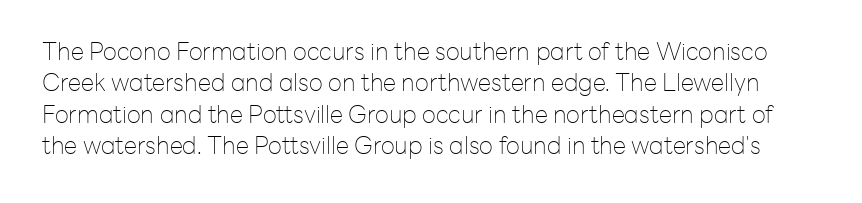
{"italic": "no", "bold": "no", "underline": "no", "line_spacing": "normal", "line_spacing_ratio": 1.31, "letter_spacing": "normal", "letter_spacing_em": 0.0, "glyph_px": 24}
